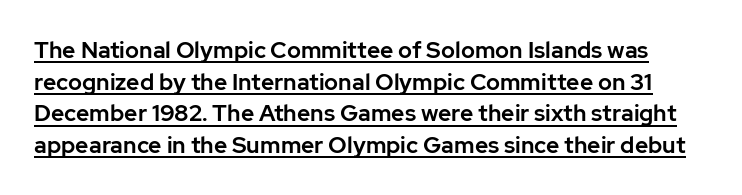
Q: Is the text italic (slanted)? A: No, it is upright.
Q: Is the text underlined? A: Yes.
Q: Is the spacing between letters normal or unusually wide? A: Normal.
Q: Is the spacing between lines tight, normal or loose? A: Normal.
